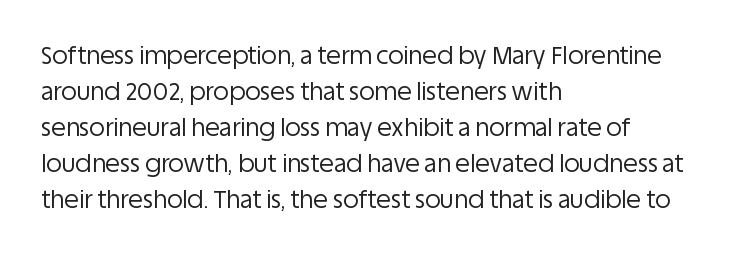
Q: Is the text bold? A: No.
Q: Is the text italic (slanted)? A: No, it is upright.
Q: Is the text underlined? A: No.
Q: How is the paragraph aligned? A: Left-aligned.
Q: Is the spacing between letters normal or unusually wide? A: Normal.
Q: Is the spacing between lines tight, normal or loose? A: Normal.
